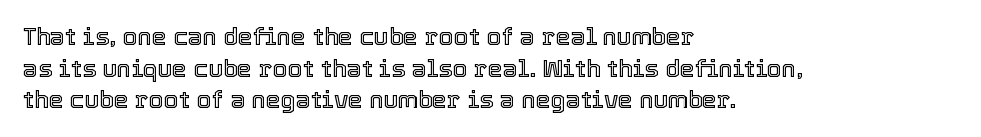
The letterforms sit shoulder to shoulder at normal distance. In terms of leading, this rendering sits right in the middle. The rendering anchors every line to the left-hand side. Style check: upright.
